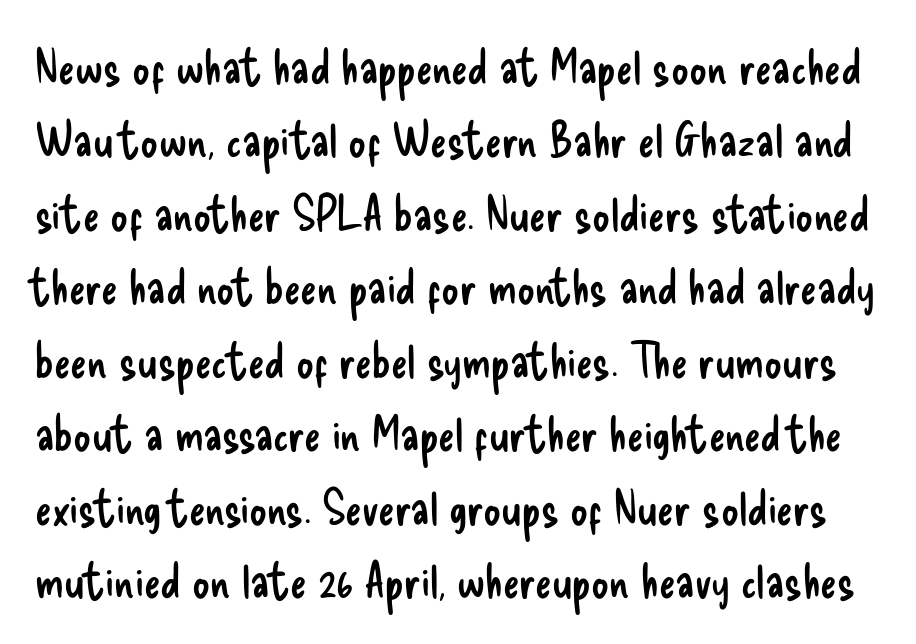
Whoever set this chose a conventional vertical rhythm. Quick note: not italic, upright. The weight would be labelled regular, book, light, or lighter still. Underlining? Definitely not there. Honestly, the letter spacing is just normal — you wouldn't notice it.
